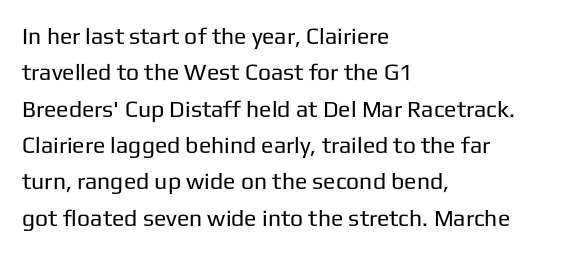
The image shows 23 px text type, upright; set left-aligned, normal line spacing (1.58x), normal letter spacing, not underlined.
